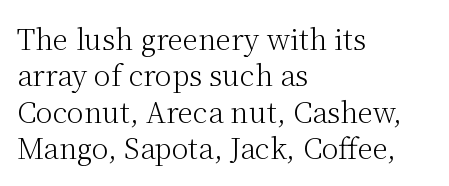
Q: Is the text bold? A: No.
Q: Is the text italic (slanted)? A: No, it is upright.
Q: Is the typeface a serif or a sans-serif typeface? A: Serif.
Q: Is the text underlined? A: No.
Q: How is the paragraph aligned? A: Left-aligned.
Q: Is the spacing between letters normal or unusually wide? A: Normal.
Q: Is the spacing between lines tight, normal or loose? A: Normal.
Q: Width (condensed, normal, or wide)? A: Normal.
Q: Stroke contrast? A: Medium.
Q: x-height? A: Medium.
Q: Monospaced? A: No.
